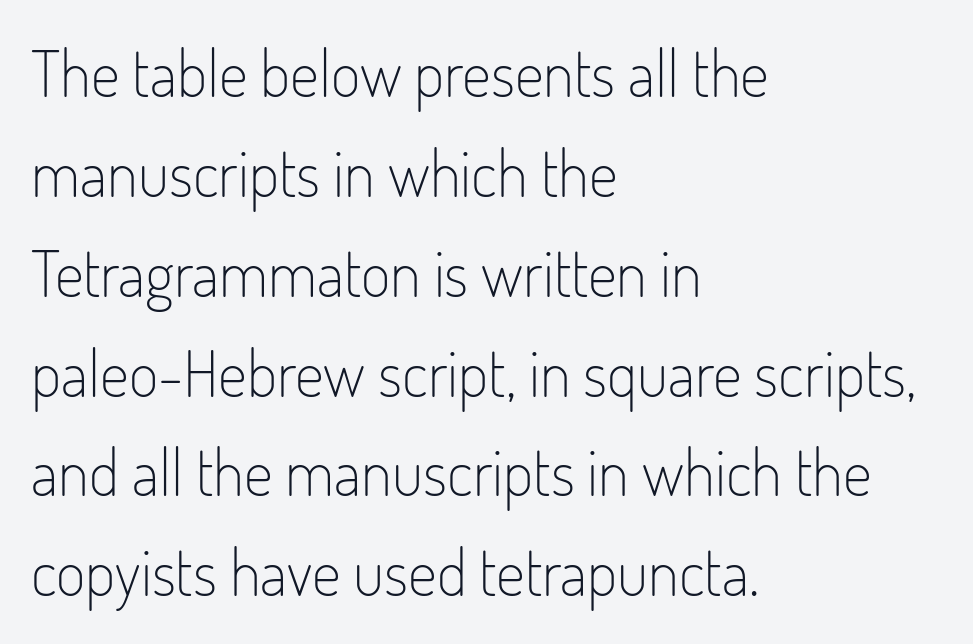
Rendered with straight, roman letterforms. This sample has the flowing, uneven cadence of proportional lettering. Left-aligned paragraph, ragged on the right. A typesetter would call this leading conventional body-copy spacing. This rendering employs a face without finishing strokes, i.e., a sans-serif.
